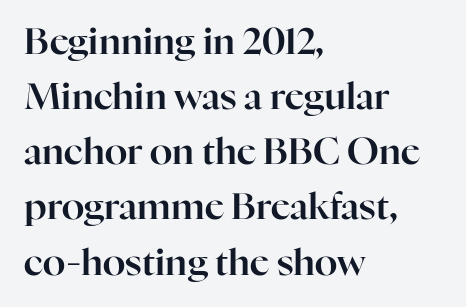
I'd call this a serif setting — the letters wear small feet. Quick note: not italic, upright. This sample uses plain, unmodified letter spacing. Quick note: underline off. Baseline-to-baseline distance is the conventional proportion of letter height.
